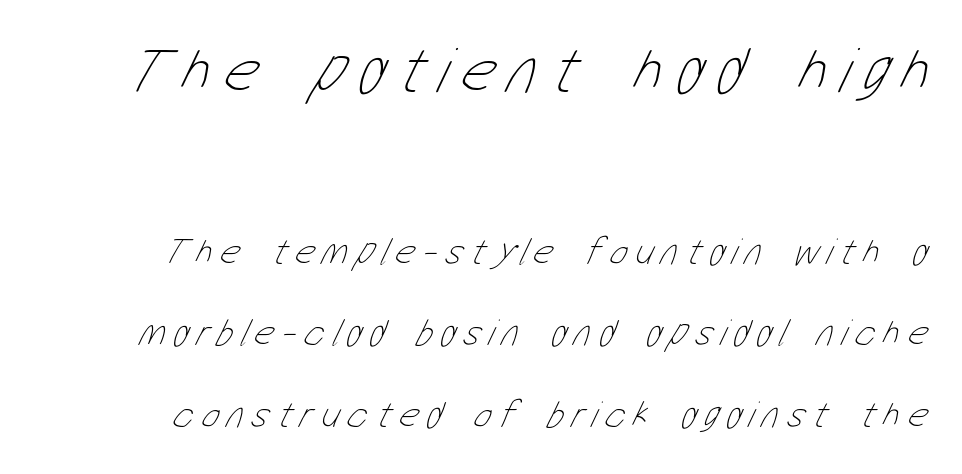
The image shows 66 px thin, condensed type; set loose line spacing (2.14x), unusually wide letter spacing (+0.2 em), not underlined; the first (top) block is 1.74x larger; low stroke contrast and a medium x-height.
